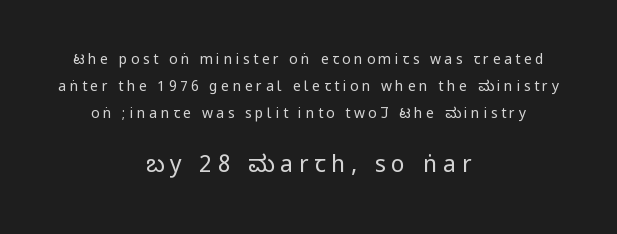
The image shows 23 px text type, upright; set centered, loose line spacing (1.92x), unusually wide letter spacing (+0.25 em), not underlined; the second (bottom) block is 1.64x larger.
